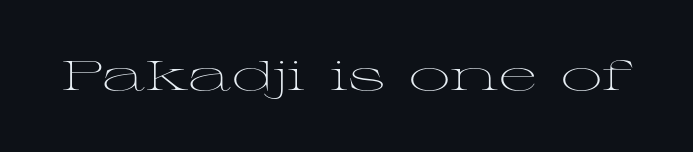
The lettering holds an erect, upright posture throughout. Note the varied advance widths — an 'i' is clearly narrower than an 'm'. Weight: in the light-to-regular range. Letter spacing: default. Classification — serif. The glyphs are unaccompanied by any horizontal stroke below them.
